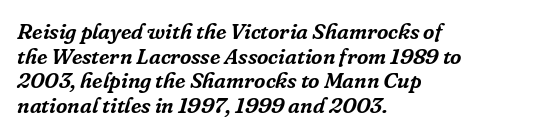
The image shows 22 px text type, italic (leaning right); set left-aligned, tight line spacing (1.12x), normal letter spacing, not underlined.
